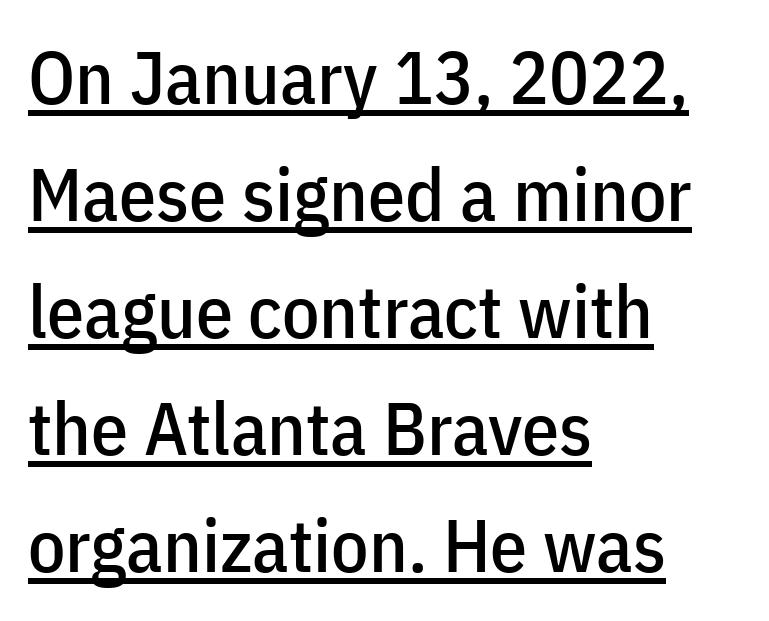
The image shows 74 px condensed sans-serif type, upright; set left-aligned, normal line spacing (1.58x), normal letter spacing, underlined; low stroke contrast and a medium x-height.
